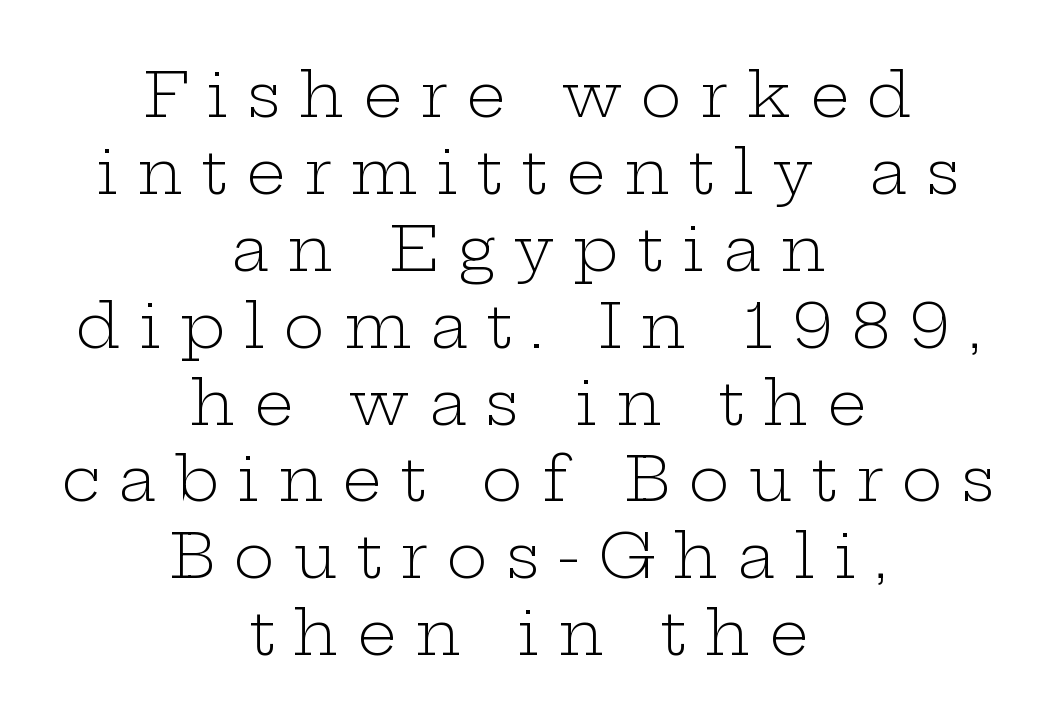
{"serif": "yes", "italic": "no", "bold": "no", "weight": "light", "width": "wide", "stroke_contrast": "low", "x_height": "medium", "monospaced": "no", "underline": "no", "align": "center", "line_spacing_ratio": 1.24, "letter_spacing": "wide", "letter_spacing_em": 0.3, "glyph_px": 62}
